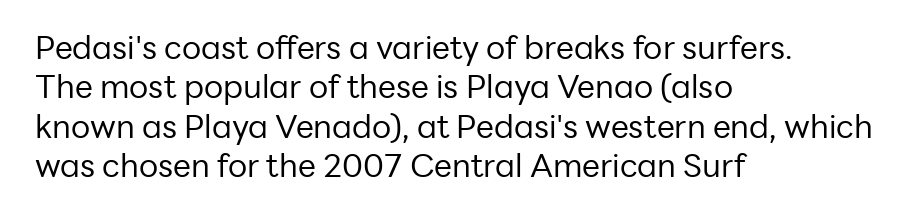
Nothing heavy about these letters — not bold at all. Each row of text sits above clean, open space. A student would call this left alignment; a typographer would say flush left, rag right. No feet cap the strokes, marking this as sans-serif type.
